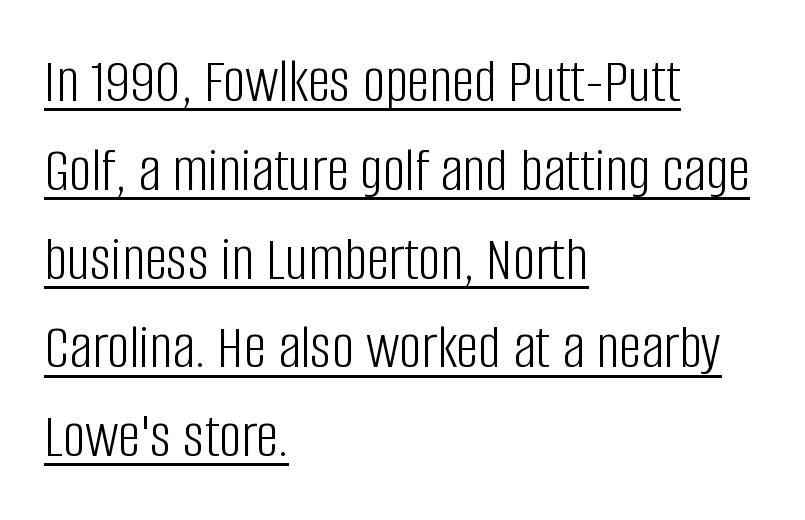
Compared with typical paragraphs, the rows here are spaced about the same. Horizontally, the lines are justified to the leading edge only. The letterforms sit at book weight or below. The words here are underlined. Proportional: the letters do not fall into vertical columns.
